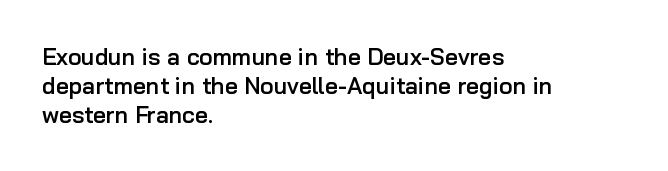
{"italic": "no", "bold": "semi", "underline": "no", "align": "left", "line_spacing": "normal", "line_spacing_ratio": 1.26, "letter_spacing": "normal", "letter_spacing_em": 0.0, "glyph_px": 23}
